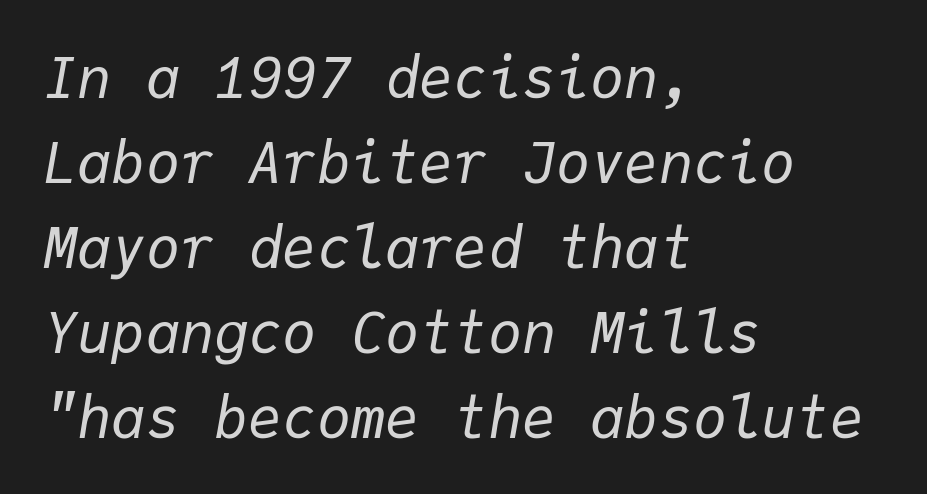
{"italic": "yes", "lean": "right", "slant_degrees": 9, "bold": "no", "weight": "regular", "width": "normal", "stroke_contrast": "low", "x_height": "medium", "monospaced": "yes", "underline": "no", "align": "left", "line_spacing": "normal", "line_spacing_ratio": 1.49, "letter_spacing": "normal", "letter_spacing_em": 0.0, "glyph_px": 57}
